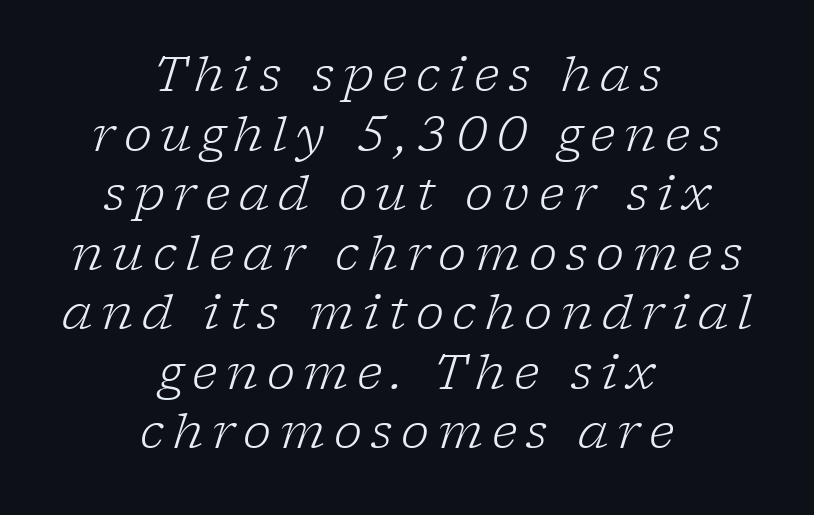
The image shows 48 px light serif type, italic (leaning right); set centered, line spacing 1.24x, not underlined; low stroke contrast and a medium x-height.
